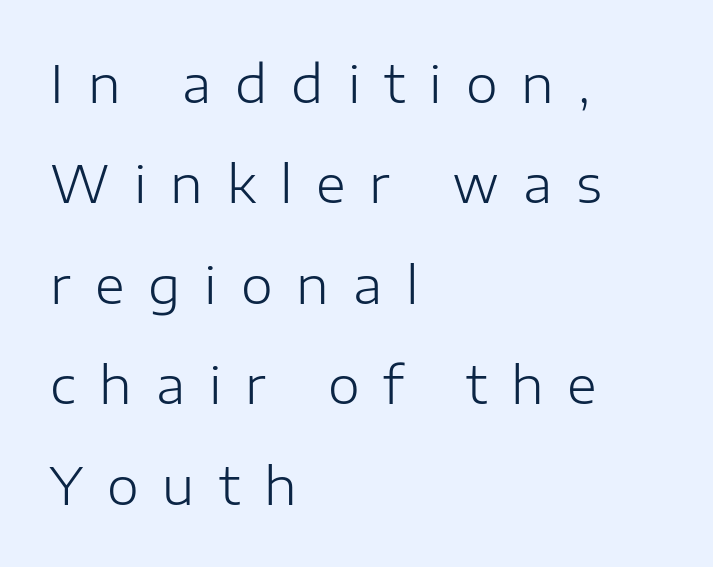
Compared with a typical body face, this is equally light or lighter still. The tracking reads as deliberately expanded to a designer's eye. Spacing verdict: proportional, widths tailored to each character. Typographically, this falls in the sans-serif category.
